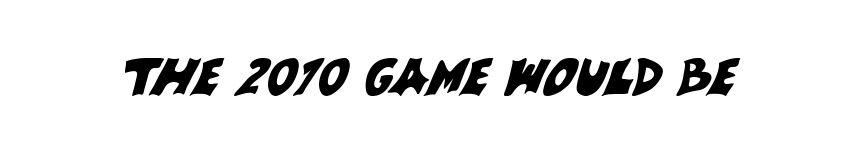
Q: Is the typeface a serif or a sans-serif typeface? A: Sans-serif.
Q: Is the text underlined? A: No.
Q: Is the spacing between letters normal or unusually wide? A: Normal.
Q: Width (condensed, normal, or wide)? A: Normal.
Q: Stroke contrast? A: Medium.
Q: x-height? A: Large.
Q: Monospaced? A: No.
